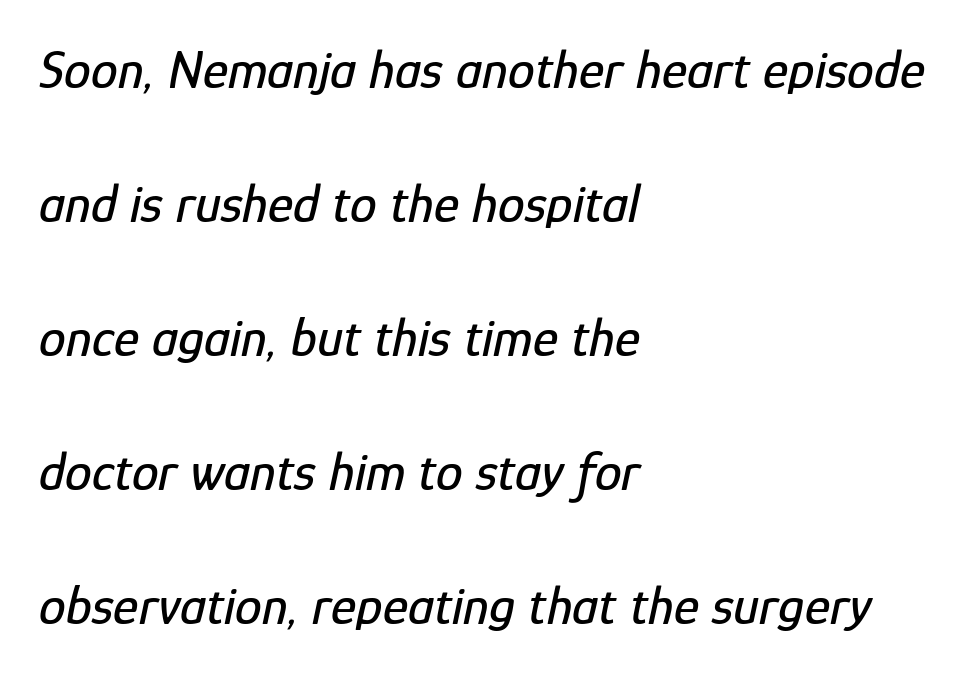
The image shows 54 px condensed type, italic (leaning right); set left-aligned, loose line spacing (2.48x), normal letter spacing, not underlined; low stroke contrast and a medium x-height.
